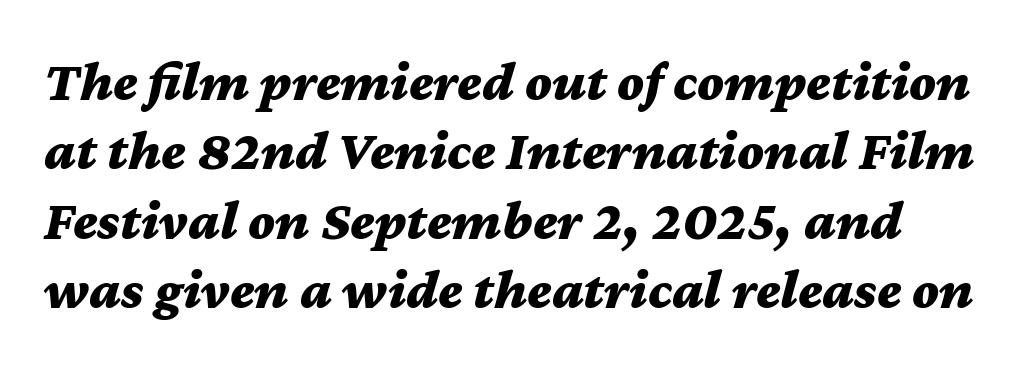
Q: Is the text bold? A: Yes.
Q: Is the text italic (slanted)? A: Yes, it leans right by about 12 degrees.
Q: Is the text underlined? A: No.
Q: Is the spacing between letters normal or unusually wide? A: Normal.
Q: Width (condensed, normal, or wide)? A: Wide.
Q: Stroke contrast? A: Medium.
Q: x-height? A: Medium.
Q: Monospaced? A: No.
